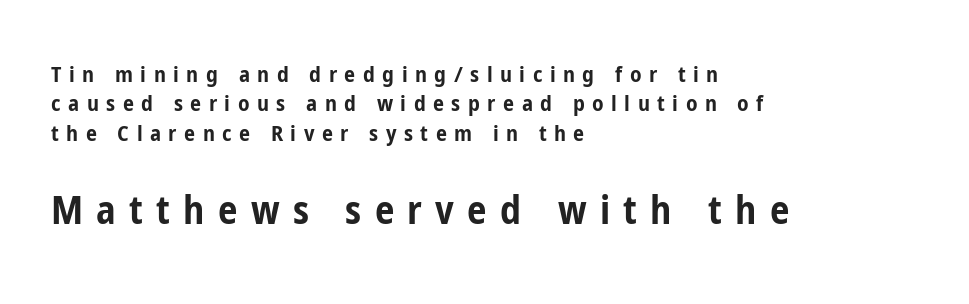
Q: Is the text bold? A: Yes.
Q: Is the text italic (slanted)? A: No, it is upright.
Q: Is the typeface a serif or a sans-serif typeface? A: Sans-serif.
Q: Is the text underlined? A: No.
Q: How is the paragraph aligned? A: Left-aligned.
Q: Is the spacing between letters normal or unusually wide? A: Unusually wide.
Q: Is the spacing between lines tight, normal or loose? A: Normal.
Q: Which block of text is set in a larger size, the first (top) or the second (bottom)? A: The second (bottom) one.
Q: Width (condensed, normal, or wide)? A: Condensed.
Q: Stroke contrast? A: Low.
Q: x-height? A: Medium.
Q: Monospaced? A: No.
